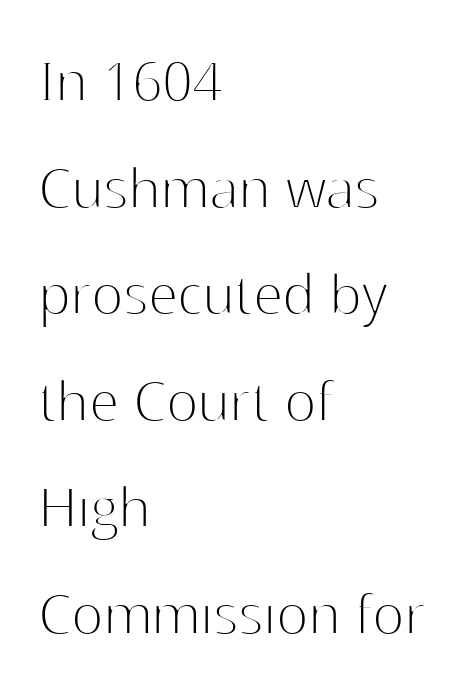
The image shows 67 px thin sans-serif type, upright; set left-aligned, normal line spacing (1.59x), normal letter spacing, not underlined; high stroke contrast and a medium x-height.
